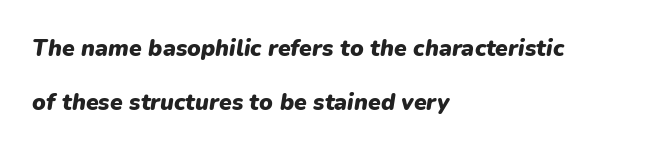
The image shows 23 px bold type, italic (leaning right); set left-aligned, loose line spacing (2.34x), normal letter spacing, not underlined.
